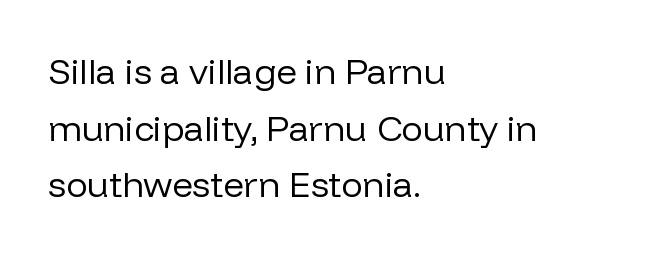
{"serif": "no", "italic": "no", "bold": "no", "weight": "regular", "width": "normal", "stroke_contrast": "low", "x_height": "medium", "monospaced": "no", "underline": "no", "align": "left", "line_spacing": "normal", "line_spacing_ratio": 1.57, "letter_spacing": "normal", "letter_spacing_em": 0.0, "glyph_px": 36}
